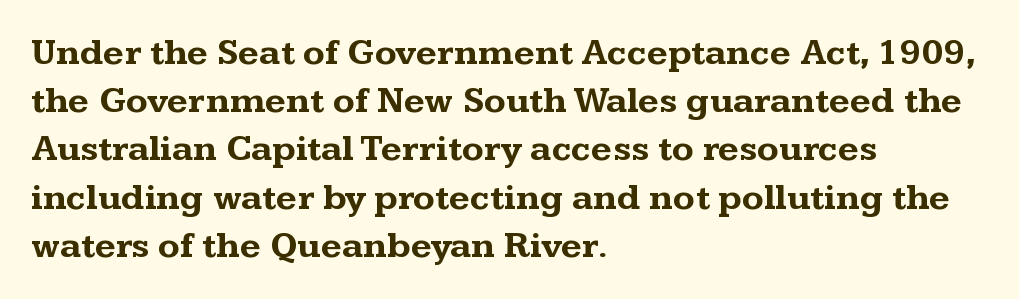
The image shows 36 px bold, wide serif type, upright; set left-aligned, normal line spacing (1.34x), normal letter spacing, not underlined; medium stroke contrast and a medium x-height.
